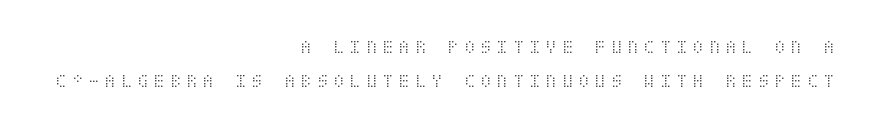
Plain, unruled lines of type. The type sits square on the baseline with zero lean. Compared with a typical body face, this is equally light or lighter still. Tracking value appears strongly positive — letters spread wide.
